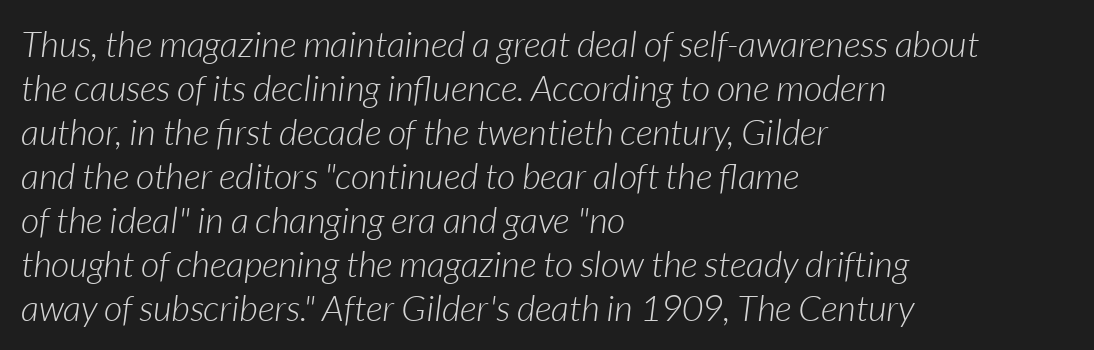
The image shows 36 px light type, italic (leaning right); set left-aligned, line spacing 1.22x, normal letter spacing, not underlined; low stroke contrast and a medium x-height.
